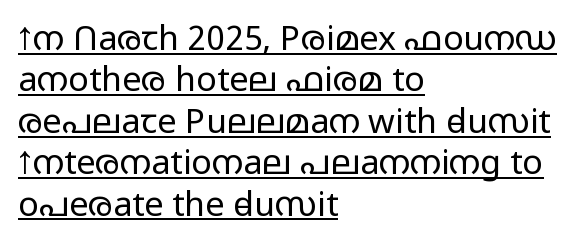
Q: Is the text bold? A: No.
Q: Is the text italic (slanted)? A: No, it is upright.
Q: Is the typeface a serif or a sans-serif typeface? A: Sans-serif.
Q: Is the text underlined? A: Yes.
Q: How is the paragraph aligned? A: Left-aligned.
Q: Is the spacing between letters normal or unusually wide? A: Normal.
Q: Width (condensed, normal, or wide)? A: Wide.
Q: Stroke contrast? A: Low.
Q: x-height? A: Medium.
Q: Monospaced? A: No.
